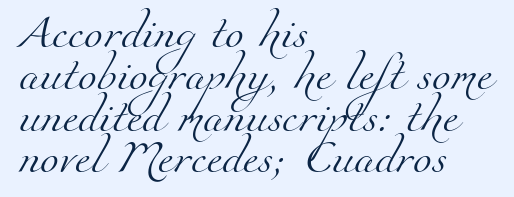
{"serif": "yes", "bold": "no", "weight": "light", "width": "normal", "stroke_contrast": "medium", "x_height": "small", "monospaced": "no", "underline": "no", "align": "left", "line_spacing_ratio": 1.23, "letter_spacing": "normal", "letter_spacing_em": 0.0, "glyph_px": 34}
